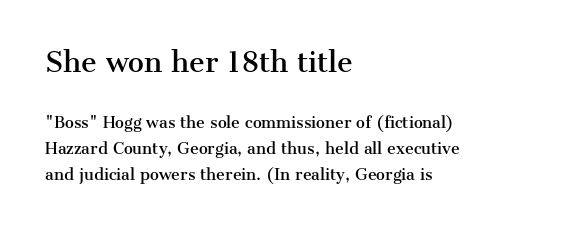
The image shows 27 px text type, upright; set left-aligned, line spacing 1.73x, normal letter spacing, not underlined; the first (top) block is 1.8x larger.
